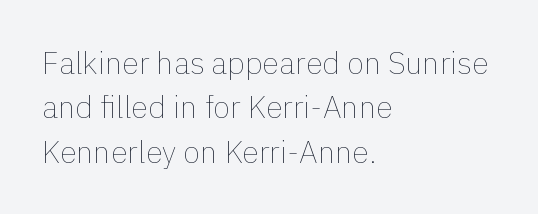
The image shows 31 px thin type, upright; set left-aligned, normal line spacing (1.43x), normal letter spacing, not underlined; a medium x-height.
